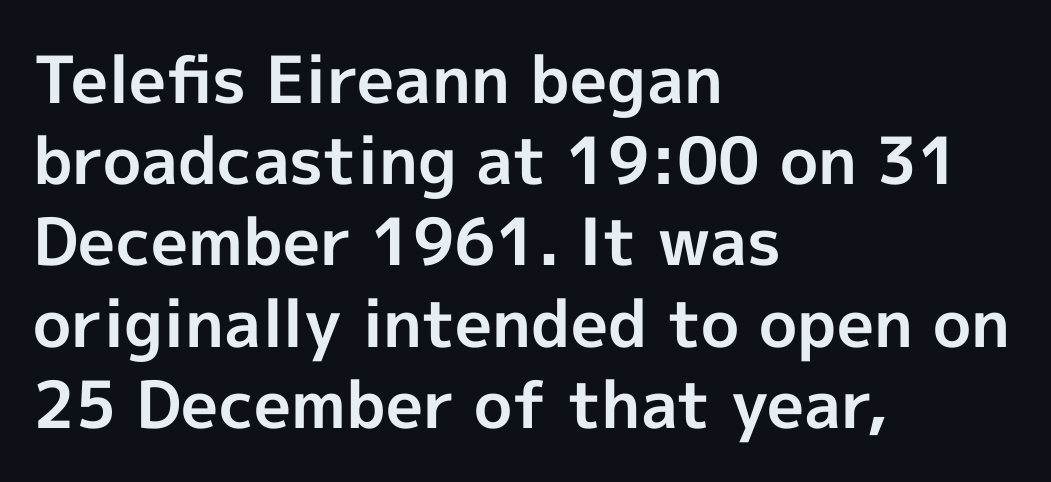
Q: Is the text bold? A: Yes.
Q: Is the text italic (slanted)? A: No, it is upright.
Q: Is the typeface a serif or a sans-serif typeface? A: Sans-serif.
Q: Is the text underlined? A: No.
Q: How is the paragraph aligned? A: Left-aligned.
Q: Is the spacing between letters normal or unusually wide? A: Normal.
Q: Is the spacing between lines tight, normal or loose? A: Normal.
Q: Width (condensed, normal, or wide)? A: Normal.
Q: x-height? A: Medium.
Q: Monospaced? A: No.
